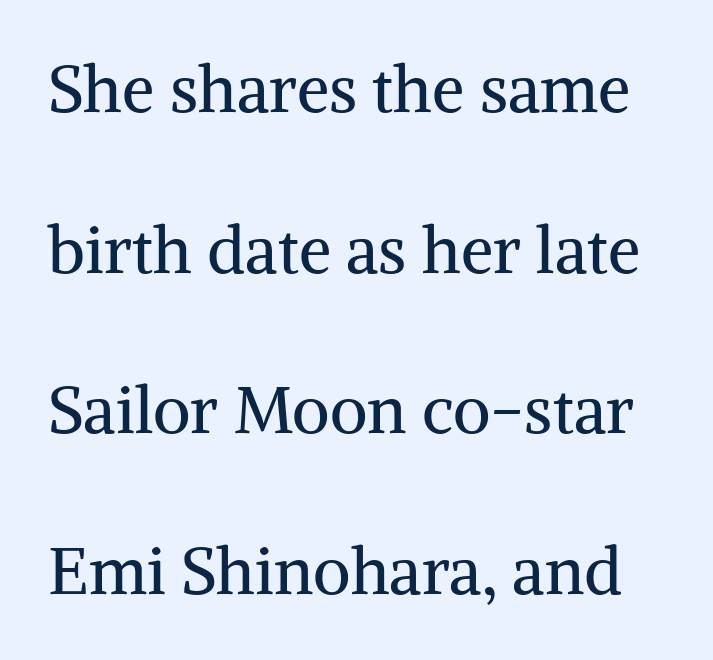
The image shows 65 px regular-weight serif type, upright; set loose line spacing (2.47x), normal letter spacing, not underlined; medium stroke contrast and a medium x-height.
